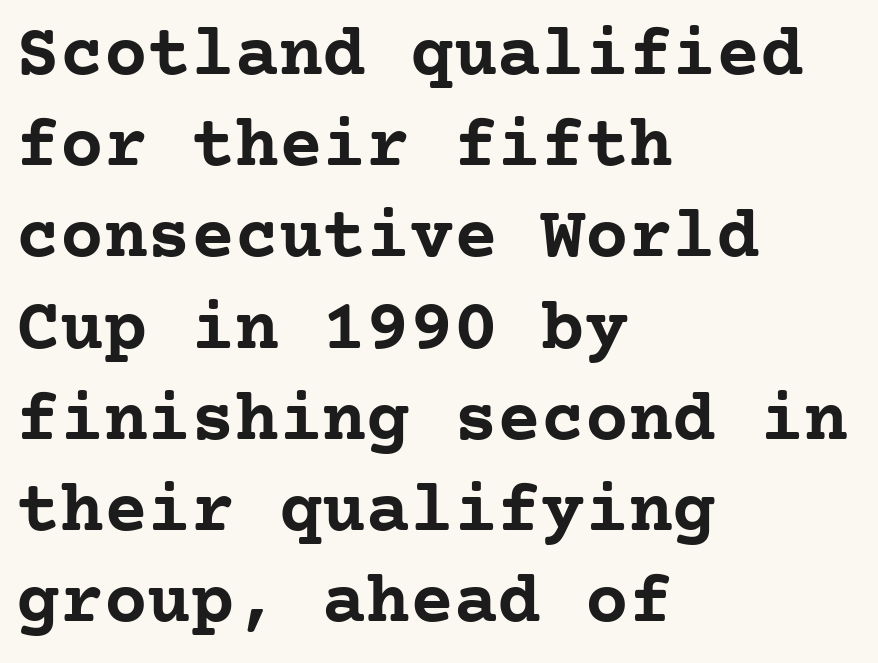
{"serif": "yes", "italic": "no", "bold": "yes", "weight": "semibold", "width": "normal", "stroke_contrast": "low", "x_height": "medium", "underline": "no", "align": "left", "line_spacing": "normal", "line_spacing_ratio": 1.25, "letter_spacing": "normal", "letter_spacing_em": 0.0, "glyph_px": 73}
